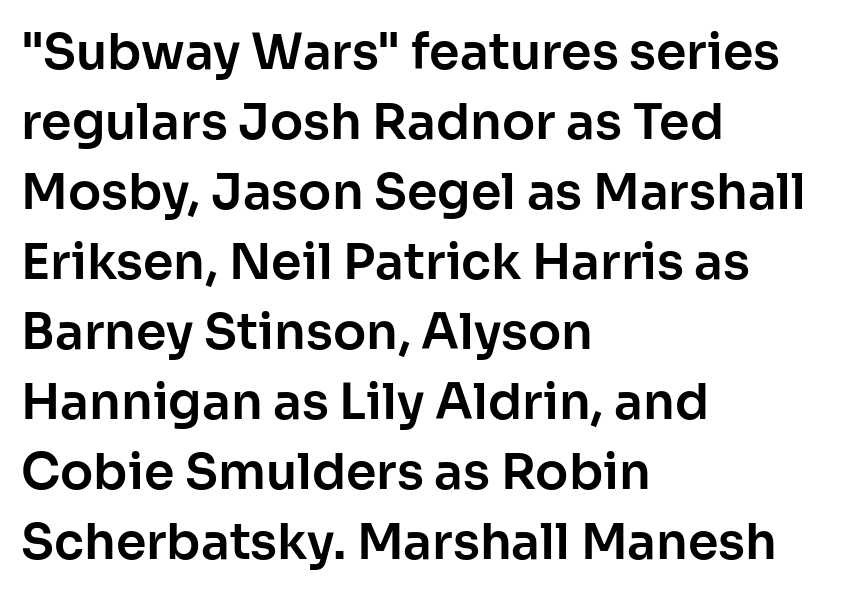
A typesetter would call this leading conventional body-copy spacing. The font's upright variant was chosen for this text. The letters advance in unequal steps, a hallmark of proportional type. Is the block centered? No — it sits flush against the left margin. No extra tracking has been applied to these lines. The gap between lines stays unmarked.
